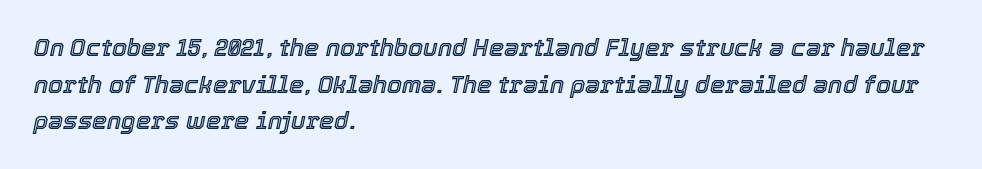
The image shows 24 px text type, italic (leaning right); set left-aligned, normal line spacing (1.53x), normal letter spacing, not underlined.
